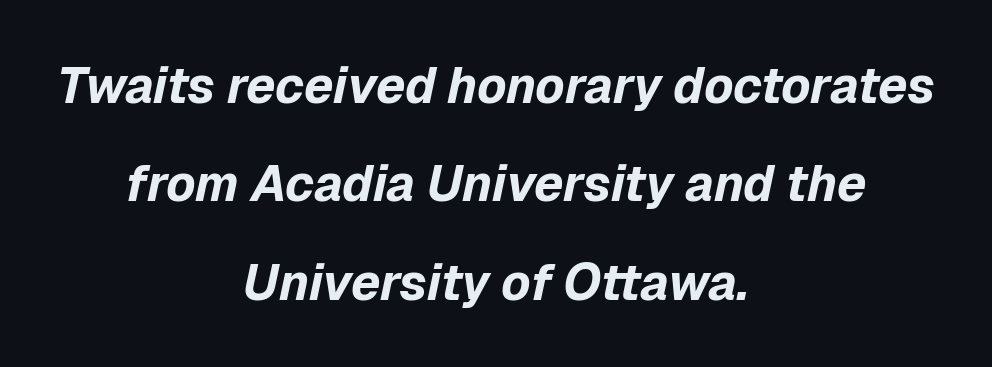
Proportional: the letters do not fall into vertical columns. The paragraph shown floats in the horizontal middle. These lines stand farther apart than default settings would place them. Only glyphs here, with clear space below each row. In terms of weight, the rendering is a true, heavy bold. Italic? Definitely — the glyphs are oblique.
